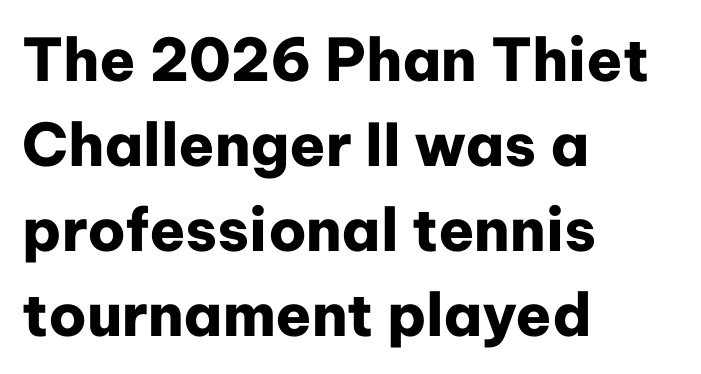
{"serif": "no", "italic": "no", "bold": "yes", "weight": "heavy", "width": "normal", "stroke_contrast": "low", "x_height": "medium", "monospaced": "no", "underline": "no", "align": "left", "line_spacing": "normal", "line_spacing_ratio": 1.44, "letter_spacing": "normal", "letter_spacing_em": 0.0, "glyph_px": 59}
